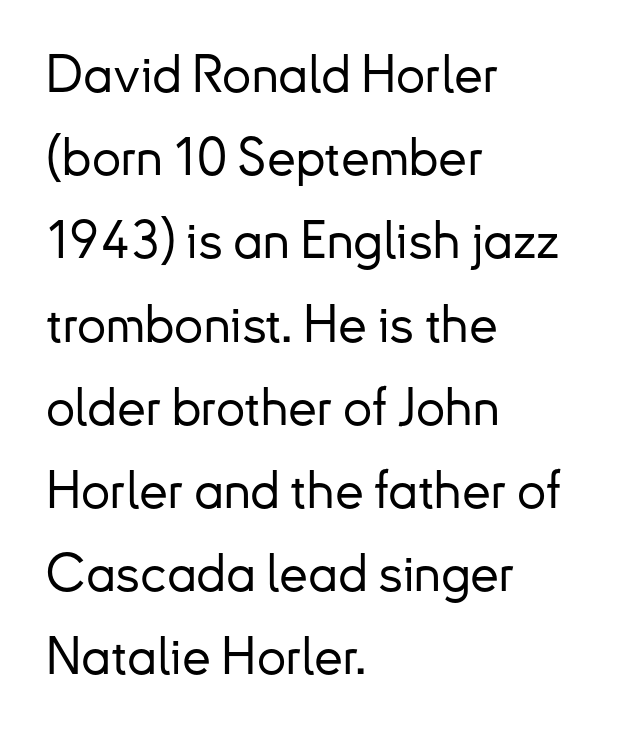
Q: Is the text italic (slanted)? A: No, it is upright.
Q: Is the typeface a serif or a sans-serif typeface? A: Sans-serif.
Q: Is the text underlined? A: No.
Q: How is the paragraph aligned? A: Left-aligned.
Q: Is the spacing between letters normal or unusually wide? A: Normal.
Q: Is the spacing between lines tight, normal or loose? A: Normal.
Q: Width (condensed, normal, or wide)? A: Normal.
Q: Stroke contrast? A: Low.
Q: x-height? A: Small.
Q: Monospaced? A: No.
